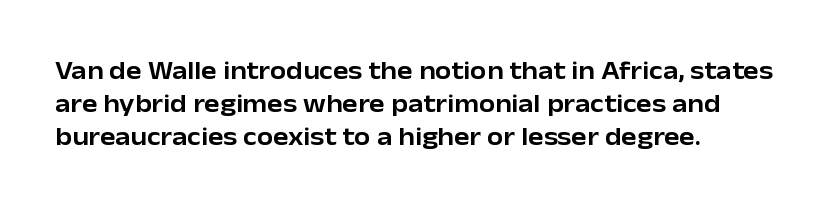
The image shows 26 px text type, upright; set left-aligned, normal line spacing (1.27x), normal letter spacing, not underlined.
